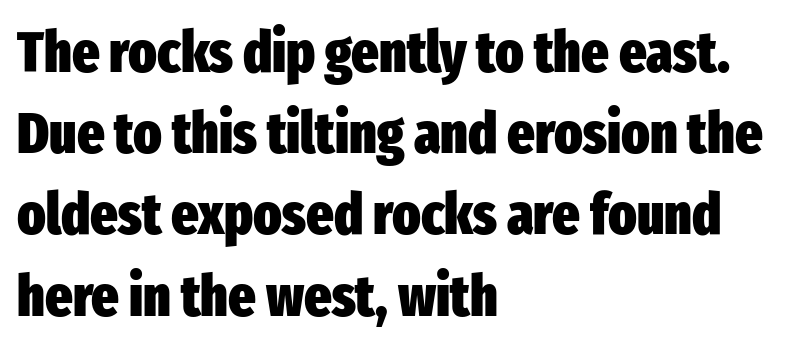
The font is running at its bold setting. Regarding serifs, this sample does without them. The letters advance in unequal steps, a hallmark of proportional type. Visually the block forms a straight wall on the left and a jagged coastline on the right. Do the letters lean? They stand straight. Compared with typical paragraphs, the rows here are spaced about the same.
